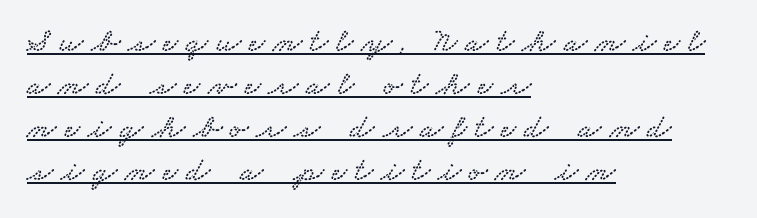
These lines sit exactly where default settings would place them. Caption: expanded tracking, letters set apart. Do the characters align in a grid? No, the font is proportional. Caption: lettering with a line underneath. Typeset ragged right — the left edge is the straight one. Look at the bottom of the vertical strokes: they flare into serifs here.
